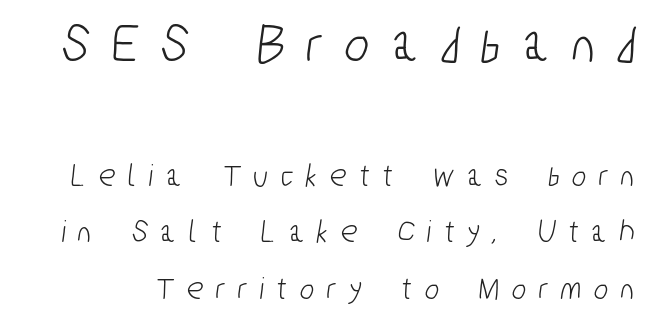
Q: Is the typeface a serif or a sans-serif typeface? A: Sans-serif.
Q: Is the text underlined? A: No.
Q: Is the spacing between letters normal or unusually wide? A: Unusually wide.
Q: Which block of text is set in a larger size, the first (top) or the second (bottom)? A: The first (top) one.
Q: Width (condensed, normal, or wide)? A: Condensed.
Q: Stroke contrast? A: Low.
Q: x-height? A: Medium.
Q: Monospaced? A: No.
